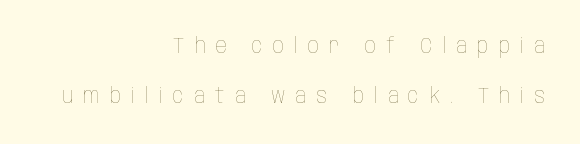
The image shows 22 px text type, upright; set right-aligned, loose line spacing (2.27x), unusually wide letter spacing (+0.46 em), not underlined.
